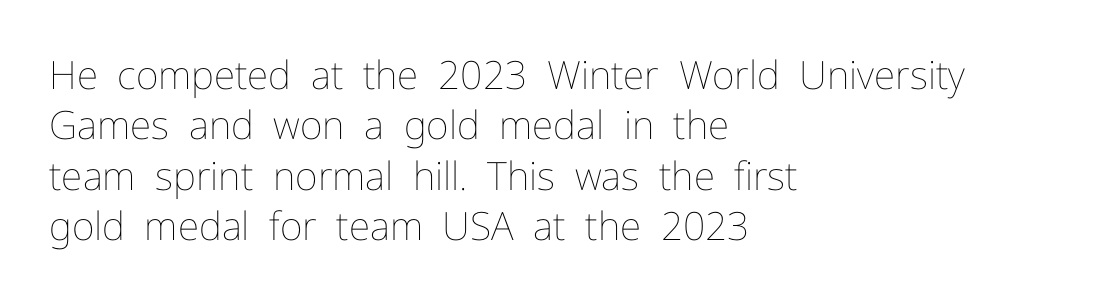
The image shows 39 px thin type, upright; set left-aligned, normal line spacing (1.29x), normal letter spacing, not underlined; low stroke contrast and a medium x-height.
